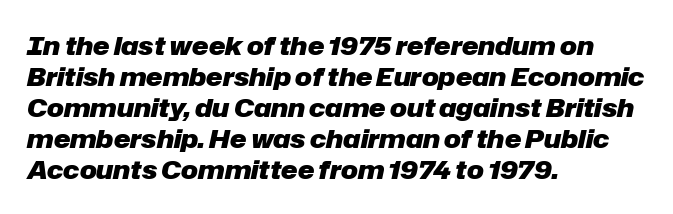
Thick stems and heavy bowls — unmistakably bold. Glance below the letters and you will spot only blank space. Default kerning and tracking; the words read as compact shapes. Posture: slanted. The typesetter chose a ragged-right arrangement here.
